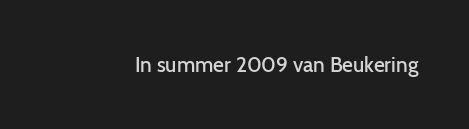
Q: Is the text bold? A: Semi-bold.
Q: Is the text italic (slanted)? A: No, it is upright.
Q: Is the text underlined? A: No.
Q: Is the spacing between letters normal or unusually wide? A: Normal.
